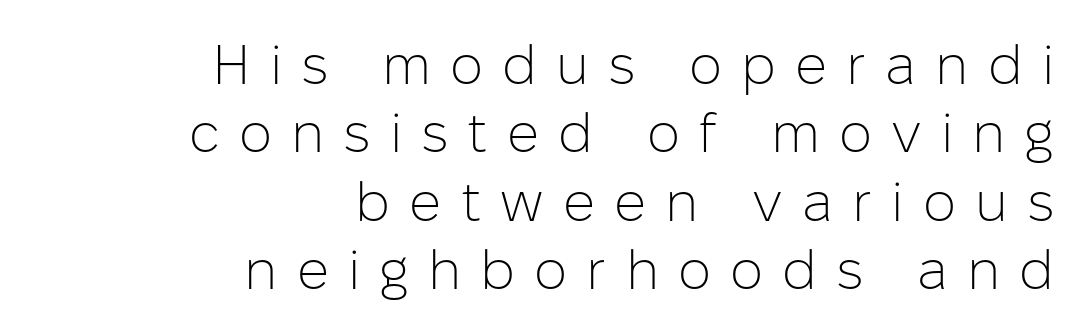
{"serif": "no", "italic": "no", "bold": "no", "weight": "light", "width": "normal", "stroke_contrast": "low", "x_height": "medium", "monospaced": "no", "underline": "no", "align": "right", "line_spacing_ratio": 1.22, "letter_spacing": "wide", "letter_spacing_em": 0.34, "glyph_px": 56}
